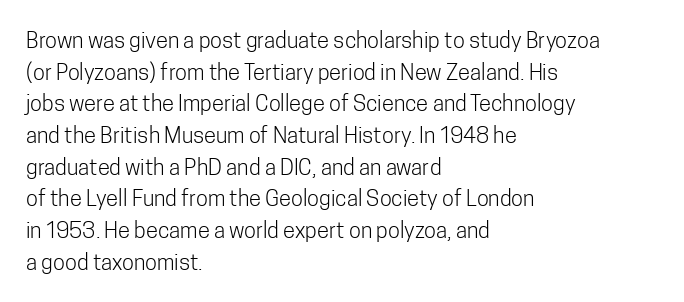
The image shows 22 px text type, upright; set left-aligned, normal line spacing (1.44x), normal letter spacing, not underlined.
